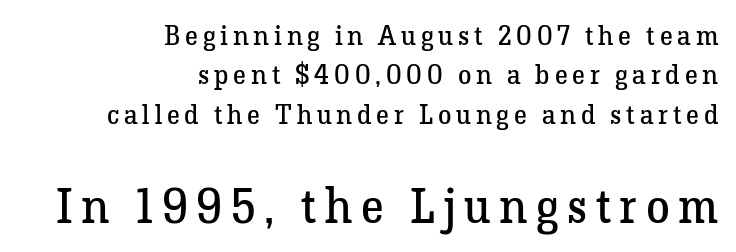
Q: Is the text bold? A: No.
Q: Is the text italic (slanted)? A: No, it is upright.
Q: Is the typeface a serif or a sans-serif typeface? A: Serif.
Q: Is the text underlined? A: No.
Q: How is the paragraph aligned? A: Right-aligned.
Q: Is the spacing between lines tight, normal or loose? A: Normal.
Q: Which block of text is set in a larger size, the first (top) or the second (bottom)? A: The second (bottom) one.
Q: Width (condensed, normal, or wide)? A: Normal.
Q: Stroke contrast? A: Low.
Q: x-height? A: Medium.
Q: Monospaced? A: No.
